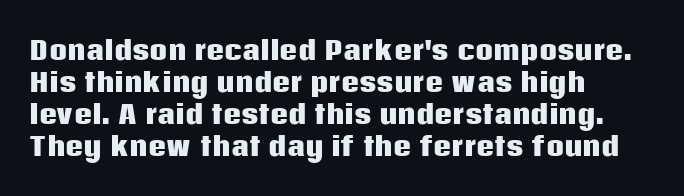
The image shows 25 px bold type, upright; set left-aligned, normal line spacing (1.28x), normal letter spacing, not underlined.
